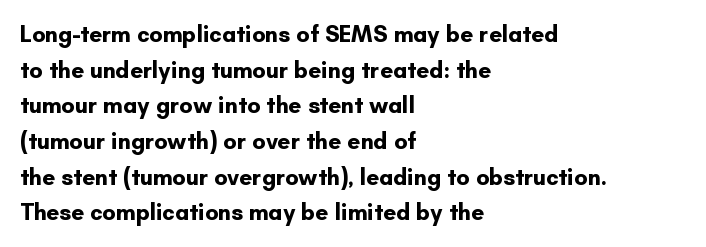
The image shows 23 px bold type, upright; set left-aligned, normal line spacing (1.55x), normal letter spacing, not underlined.
